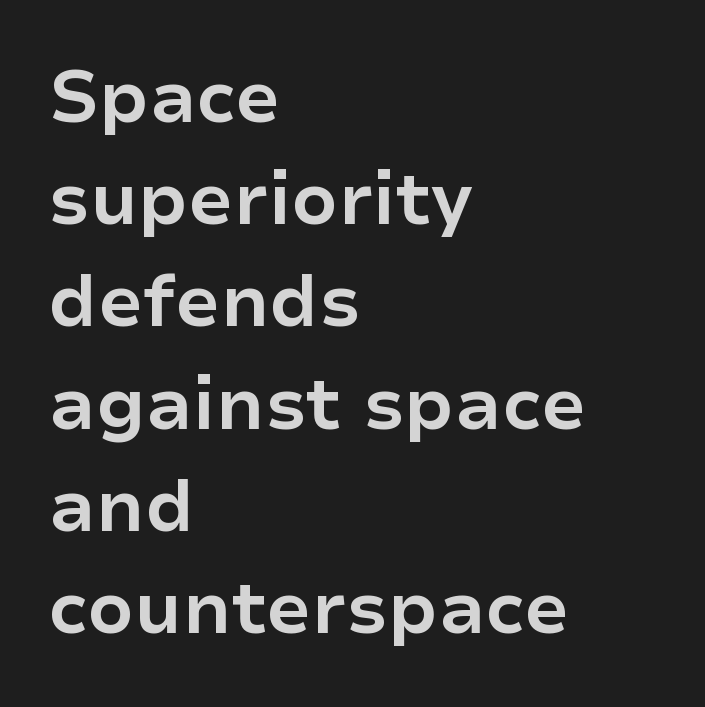
{"serif": "no", "italic": "no", "bold": "yes", "weight": "bold", "width": "normal", "stroke_contrast": "low", "x_height": "medium", "monospaced": "no", "underline": "no", "align": "left", "line_spacing": "normal", "line_spacing_ratio": 1.4, "letter_spacing": "normal", "letter_spacing_em": 0.0, "glyph_px": 73}
